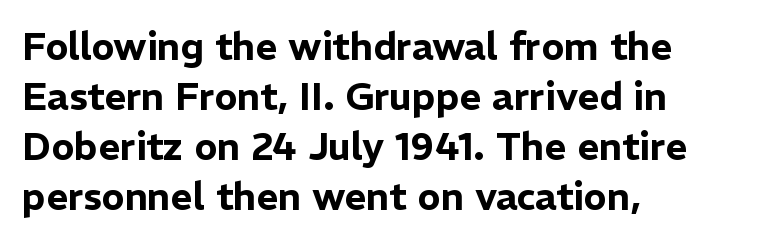
The image shows 38 px sans-serif type, upright; set left-aligned, normal line spacing (1.32x), normal letter spacing, not underlined; low stroke contrast and a medium x-height.
